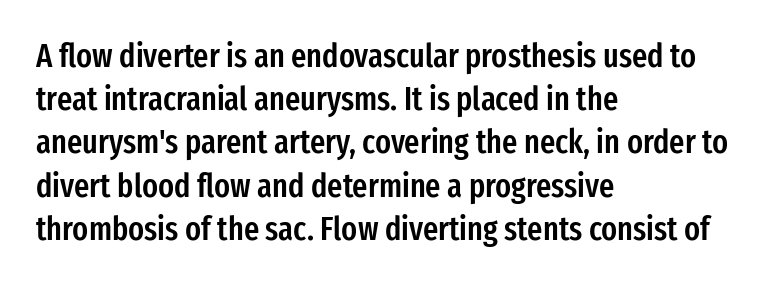
Unmarked baselines from the first word to the last. It's the straight-up-and-down kind of type. This rendering leaves character spacing at its baseline value. Note the varied advance widths — an 'i' is clearly narrower than an 'm'. Does the copy run flush right? No — it runs flush left. Check where the strokes stop: nothing finishes them off — pure sans.
